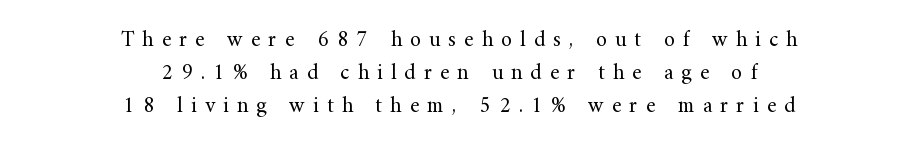
Q: Is the text bold? A: No.
Q: Is the text italic (slanted)? A: No, it is upright.
Q: Is the text underlined? A: No.
Q: How is the paragraph aligned? A: Centered.
Q: Is the spacing between letters normal or unusually wide? A: Unusually wide.
Q: Is the spacing between lines tight, normal or loose? A: Normal.
